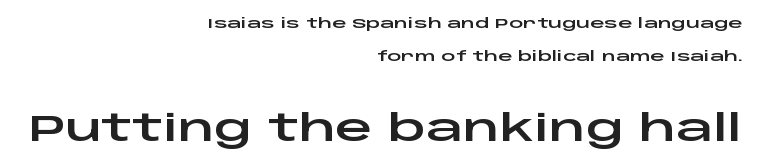
Q: Is the text italic (slanted)? A: No, it is upright.
Q: Is the typeface a serif or a sans-serif typeface? A: Sans-serif.
Q: Is the text underlined? A: No.
Q: How is the paragraph aligned? A: Right-aligned.
Q: Is the spacing between letters normal or unusually wide? A: Normal.
Q: Is the spacing between lines tight, normal or loose? A: Loose.
Q: Which block of text is set in a larger size, the first (top) or the second (bottom)? A: The second (bottom) one.
Q: Width (condensed, normal, or wide)? A: Wide.
Q: Stroke contrast? A: Low.
Q: x-height? A: Large.
Q: Monospaced? A: No.
